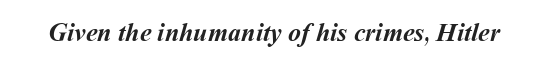
The image shows 26 px bold type; set normal letter spacing, not underlined.
